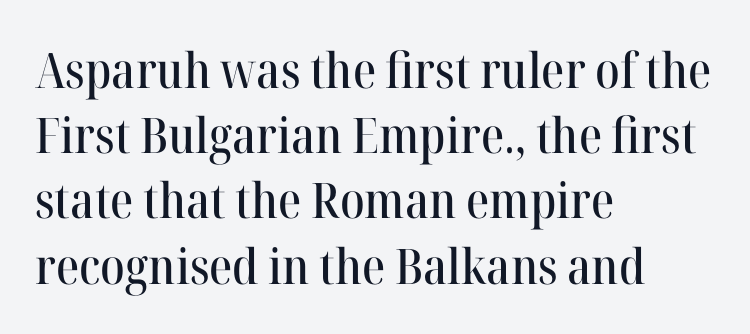
The letters advance in unequal steps, a hallmark of proportional type. Layout note: lines flush left. Quick note: underline off. The letters sit at their default tracking, neither squeezed nor spread. In terms of leading, this rendering sits right in the middle.
